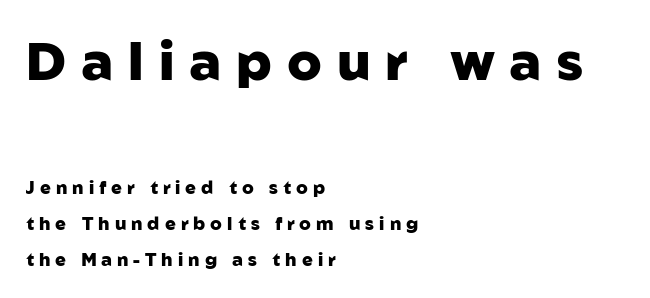
The letters advance in unequal steps, a hallmark of proportional type. If you drew a ruler down the left edge, every line would touch it. Examine the stroke ends and you'll find no serifs. Chunky letters — that's bold for sure.
